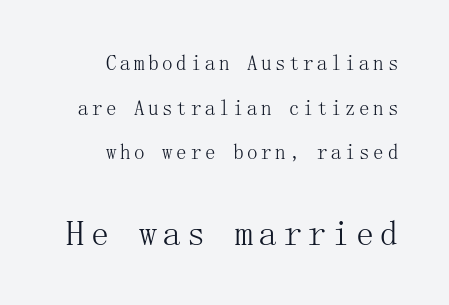
The image shows 36 px light serif type, upright; set right-aligned, loose line spacing (2.13x), not underlined; the second (bottom) block is 1.71x larger; medium stroke contrast and a medium x-height.
